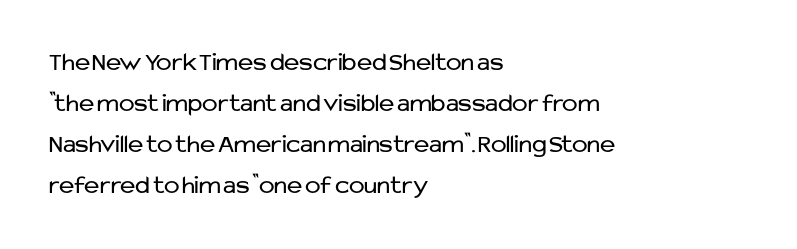
Q: Is the text bold? A: No.
Q: Is the text italic (slanted)? A: No, it is upright.
Q: Is the text underlined? A: No.
Q: How is the paragraph aligned? A: Left-aligned.
Q: Is the spacing between letters normal or unusually wide? A: Normal.
Q: Is the spacing between lines tight, normal or loose? A: Normal.
